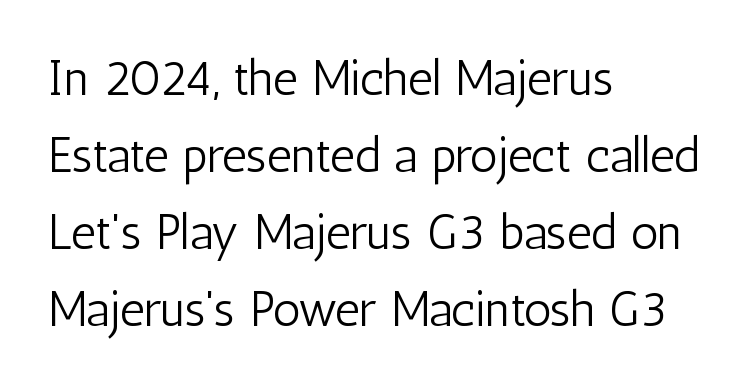
Q: Is the text bold? A: No.
Q: Is the text italic (slanted)? A: No, it is upright.
Q: Is the typeface a serif or a sans-serif typeface? A: Sans-serif.
Q: Is the text underlined? A: No.
Q: How is the paragraph aligned? A: Left-aligned.
Q: Is the spacing between letters normal or unusually wide? A: Normal.
Q: Is the spacing between lines tight, normal or loose? A: Normal.
Q: Width (condensed, normal, or wide)? A: Condensed.
Q: Stroke contrast? A: Low.
Q: x-height? A: Medium.
Q: Monospaced? A: No.
